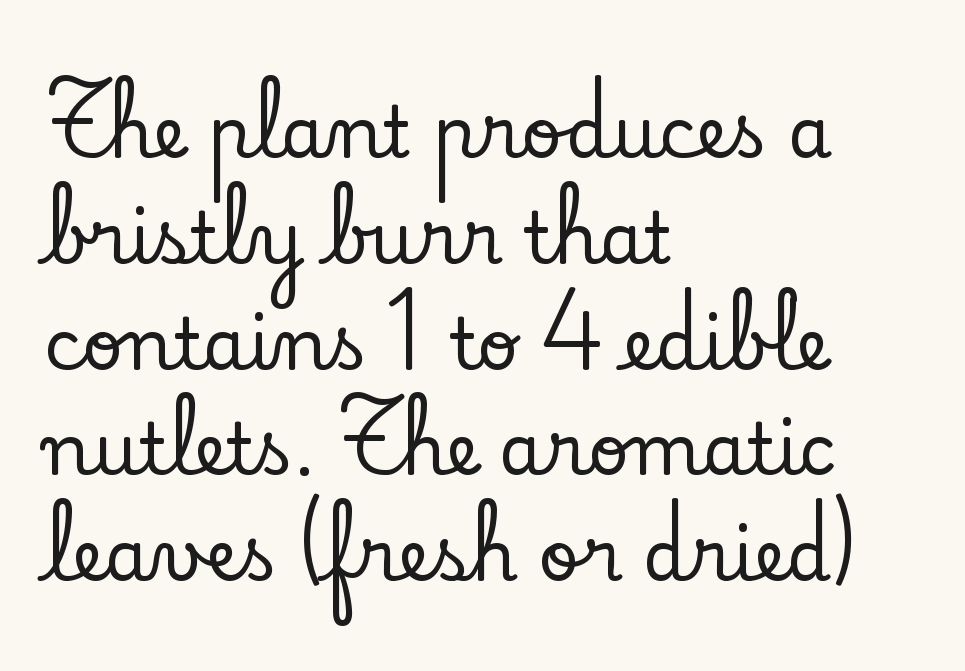
{"serif": "yes", "italic": "no", "width": "normal", "stroke_contrast": "low", "x_height": "small", "monospaced": "no", "underline": "no", "align": "left", "line_spacing": "normal", "line_spacing_ratio": 1.49, "letter_spacing": "normal", "letter_spacing_em": 0.0, "glyph_px": 71}
